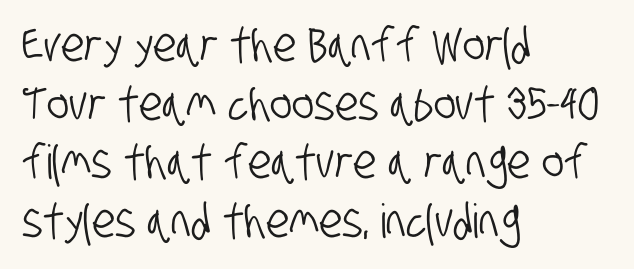
{"serif": "no", "width": "condensed", "stroke_contrast": "low", "x_height": "large", "monospaced": "no", "underline": "no", "align": "left", "line_spacing": "normal", "line_spacing_ratio": 1.25, "letter_spacing": "normal", "letter_spacing_em": 0.0, "glyph_px": 47}
